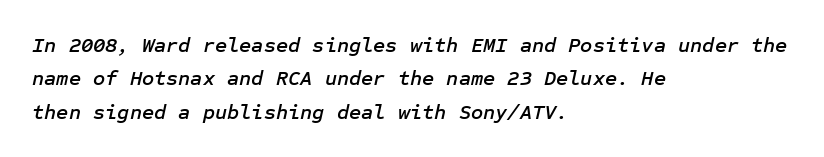
{"italic": "yes", "lean": "right", "slant_degrees": 12, "underline": "no", "align": "left", "line_spacing": "normal", "line_spacing_ratio": 1.59, "letter_spacing": "normal", "letter_spacing_em": 0.0, "glyph_px": 21}
